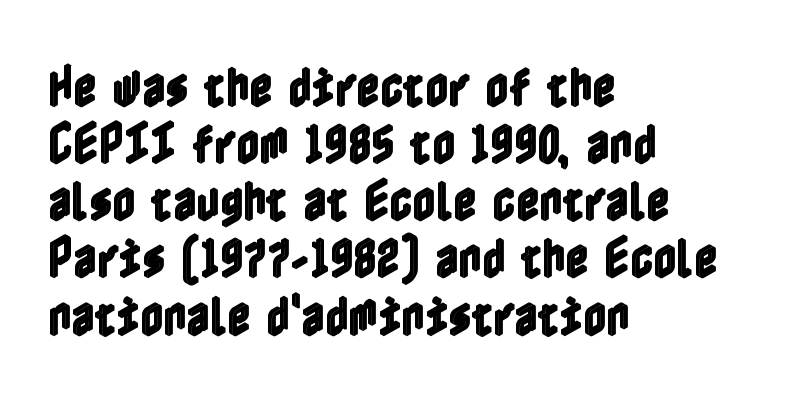
The image shows 45 px condensed type, upright; set left-aligned, normal line spacing (1.27x), normal letter spacing, not underlined; a medium x-height.
